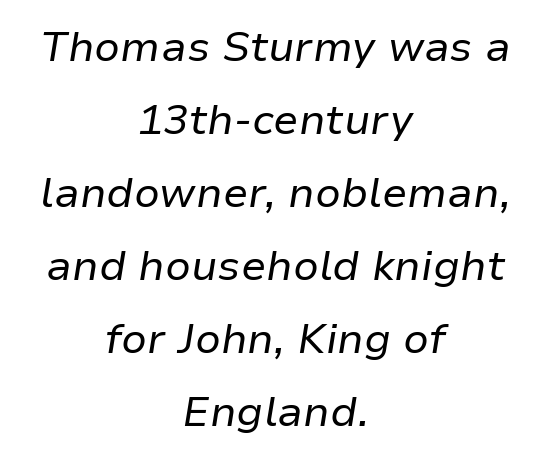
The face used here has a pronounced slope to its letters. A typesetter would call this proportional, since set widths differ per character. Honestly, there is no underline to notice here at all. Short and long lines alike share a common midpoint.
